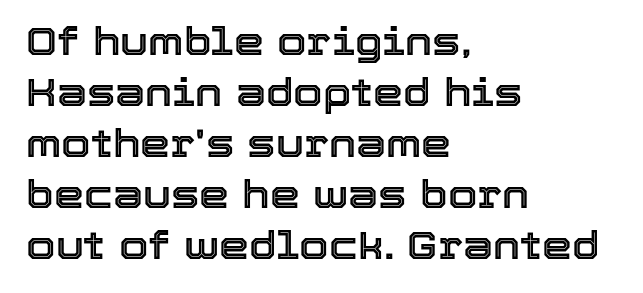
Q: Is the text italic (slanted)? A: No, it is upright.
Q: Is the text underlined? A: No.
Q: How is the paragraph aligned? A: Left-aligned.
Q: Is the spacing between letters normal or unusually wide? A: Normal.
Q: Is the spacing between lines tight, normal or loose? A: Normal.
Q: Width (condensed, normal, or wide)? A: Normal.
Q: x-height? A: Medium.
Q: Monospaced? A: No.
